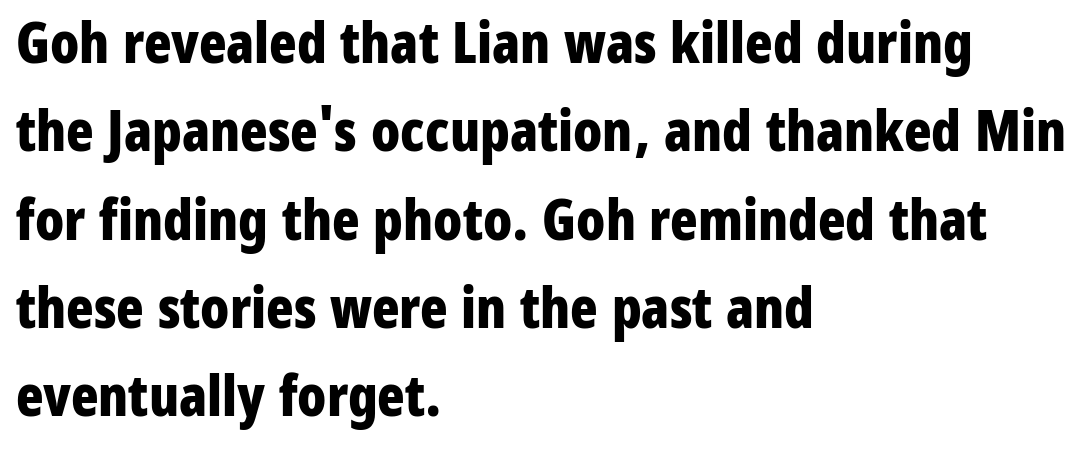
Q: Is the text bold? A: Yes.
Q: Is the text italic (slanted)? A: No, it is upright.
Q: Is the typeface a serif or a sans-serif typeface? A: Sans-serif.
Q: Is the text underlined? A: No.
Q: How is the paragraph aligned? A: Left-aligned.
Q: Is the spacing between letters normal or unusually wide? A: Normal.
Q: Is the spacing between lines tight, normal or loose? A: Normal.
Q: Width (condensed, normal, or wide)? A: Condensed.
Q: Stroke contrast? A: Low.
Q: x-height? A: Medium.
Q: Monospaced? A: No.
